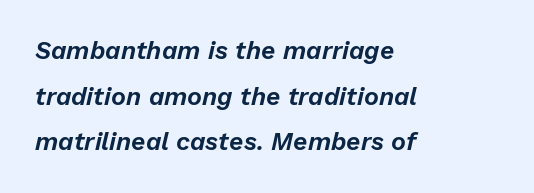
The image shows 25 px text type, italic (leaning right); set left-aligned, line spacing 1.83x, normal letter spacing, not underlined.
